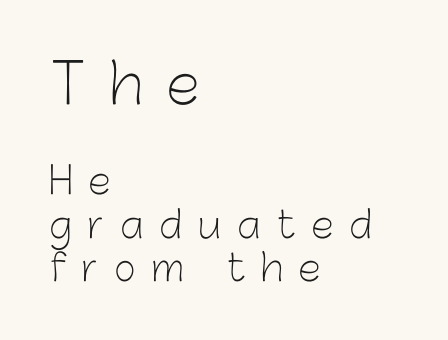
Q: Is the text bold? A: No.
Q: Is the text italic (slanted)? A: No, it is upright.
Q: Is the typeface a serif or a sans-serif typeface? A: Sans-serif.
Q: Is the text underlined? A: No.
Q: How is the paragraph aligned? A: Left-aligned.
Q: Is the spacing between letters normal or unusually wide? A: Unusually wide.
Q: Which block of text is set in a larger size, the first (top) or the second (bottom)? A: The first (top) one.
Q: Width (condensed, normal, or wide)? A: Normal.
Q: Stroke contrast? A: Low.
Q: x-height? A: Medium.
Q: Monospaced? A: No.
